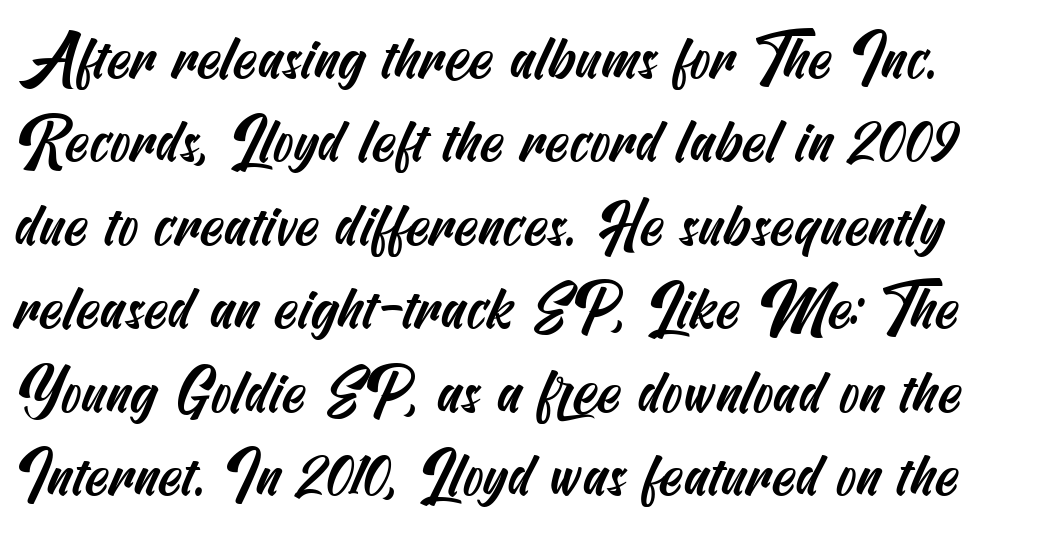
The image shows 60 px condensed sans-serif type; set normal line spacing (1.39x), normal letter spacing, not underlined; medium stroke contrast and a small x-height.
